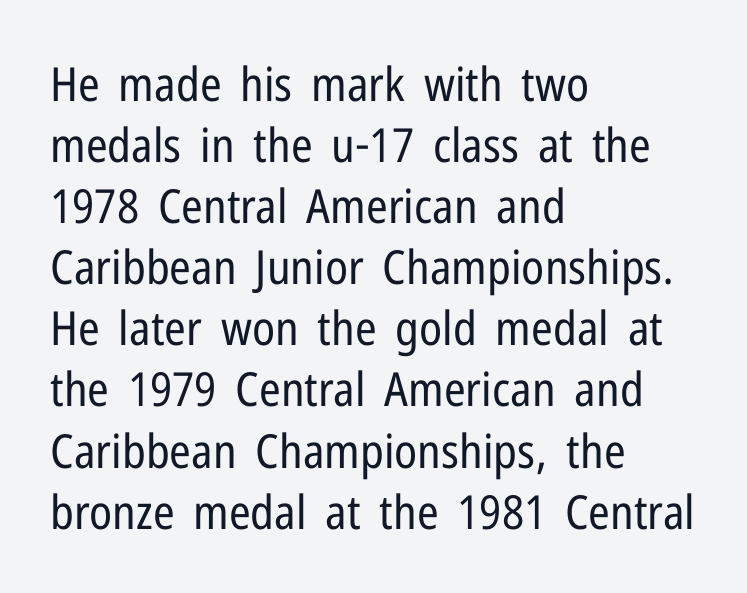
The image shows 47 px regular-weight, condensed sans-serif type, upright; set left-aligned, normal line spacing (1.3x), normal letter spacing, not underlined; low stroke contrast and a medium x-height.
